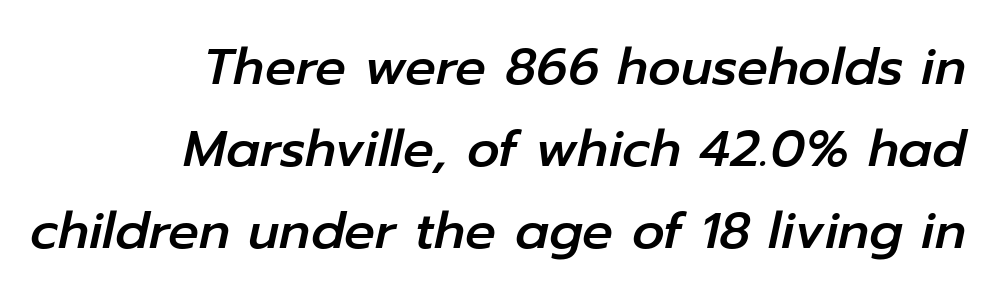
The image shows 51 px text type, italic (leaning right); set right-aligned, normal line spacing (1.61x), normal letter spacing, not underlined; low stroke contrast and a medium x-height.
